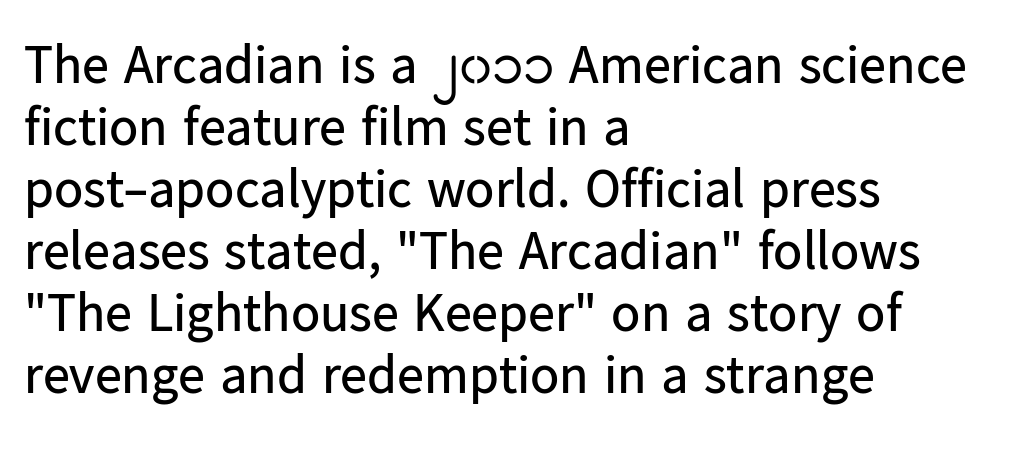
The image shows 54 px regular-weight sans-serif type, upright; set left-aligned, tight line spacing (1.15x), normal letter spacing, not underlined; low stroke contrast and a medium x-height.
